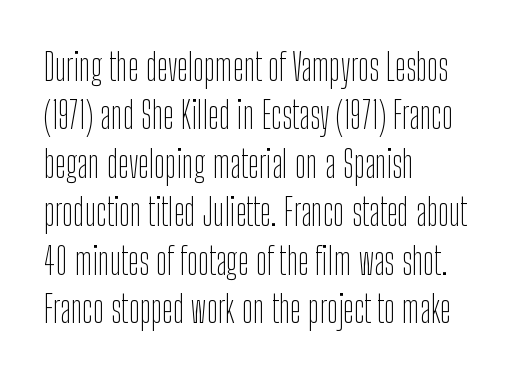
Has an underline been added? It has not. This sample uses plain, unmodified letter spacing. The face used here is proportionally spaced, like ordinary book or web type. No heavy texture on the line: the type isn't bold.
